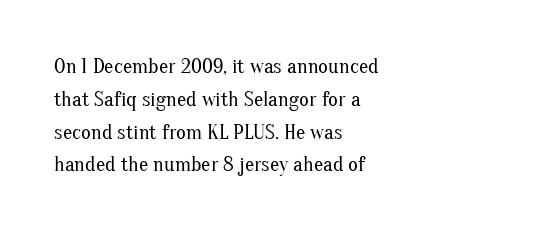
Q: Is the text bold? A: No.
Q: Is the text italic (slanted)? A: No, it is upright.
Q: Is the text underlined? A: No.
Q: How is the paragraph aligned? A: Left-aligned.
Q: Is the spacing between letters normal or unusually wide? A: Normal.
Q: Is the spacing between lines tight, normal or loose? A: Normal.
